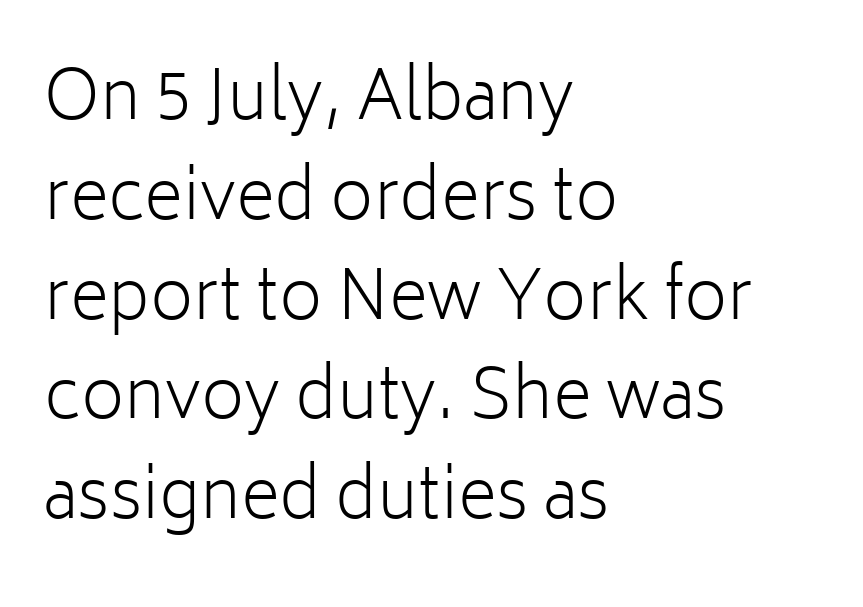
The image shows 67 px light sans-serif type, upright; set left-aligned, normal line spacing (1.49x), normal letter spacing, not underlined; low stroke contrast and a medium x-height.
